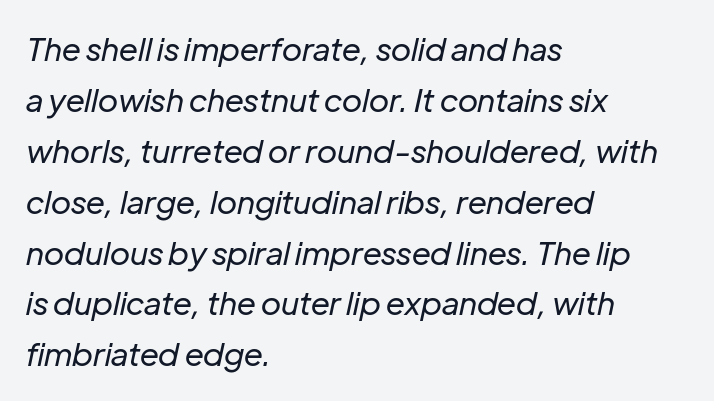
Q: Is the text bold? A: No.
Q: Is the text italic (slanted)? A: Yes, it leans right by about 12 degrees.
Q: Is the text underlined? A: No.
Q: How is the paragraph aligned? A: Left-aligned.
Q: Is the spacing between letters normal or unusually wide? A: Normal.
Q: Is the spacing between lines tight, normal or loose? A: Normal.
Q: Width (condensed, normal, or wide)? A: Normal.
Q: Stroke contrast? A: Low.
Q: x-height? A: Medium.
Q: Monospaced? A: No.
